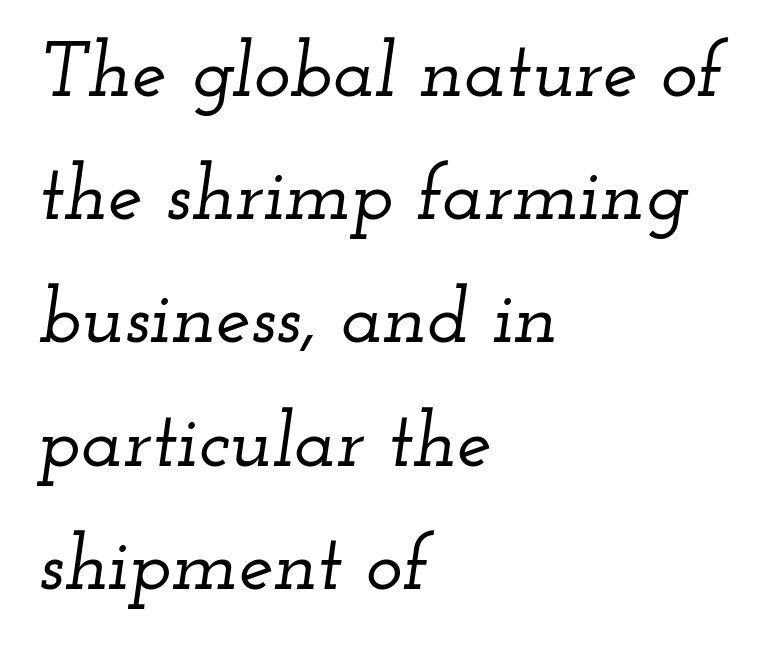
Q: Is the text italic (slanted)? A: Yes, it leans right by about 12 degrees.
Q: Is the typeface a serif or a sans-serif typeface? A: Serif.
Q: Is the text underlined? A: No.
Q: How is the paragraph aligned? A: Left-aligned.
Q: Is the spacing between letters normal or unusually wide? A: Normal.
Q: Is the spacing between lines tight, normal or loose? A: Normal.
Q: Width (condensed, normal, or wide)? A: Wide.
Q: Stroke contrast? A: Low.
Q: x-height? A: Small.
Q: Monospaced? A: No.
